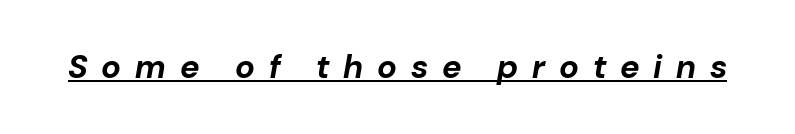
{"italic": "yes", "lean": "right", "slant_degrees": 10, "bold": "yes", "weight": "bold", "width": "normal", "stroke_contrast": "low", "x_height": "medium", "monospaced": "no", "underline": "yes", "letter_spacing": "wide", "letter_spacing_em": 0.42, "glyph_px": 33}
